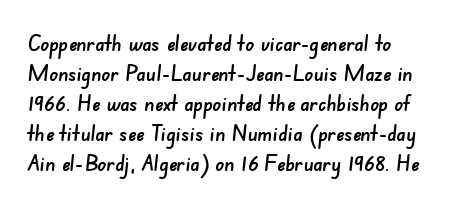
The image shows 22 px text type; set left-aligned, normal line spacing (1.36x), normal letter spacing, not underlined.
